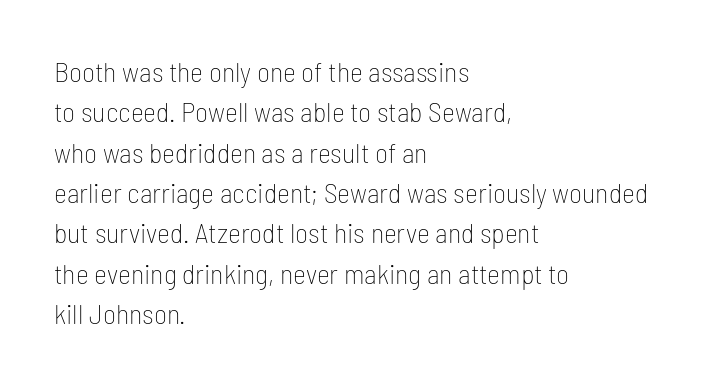
The image shows 28 px thin, condensed sans-serif type, upright; set left-aligned, normal line spacing (1.44x), normal letter spacing, not underlined; low stroke contrast and a medium x-height.
